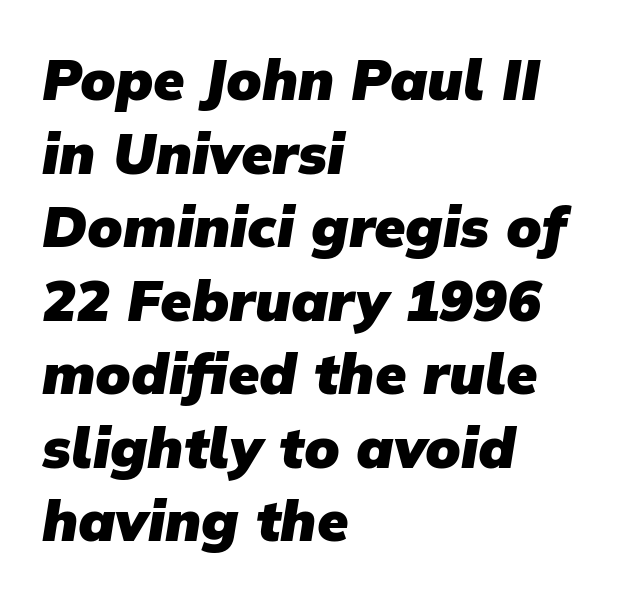
Are there feet on the stems? There aren't — it's a sans. The rows are spaced the way most documents space them. These lines are rendered in a variable-pitch font. Strokes here are thick enough to call this a true bold.
